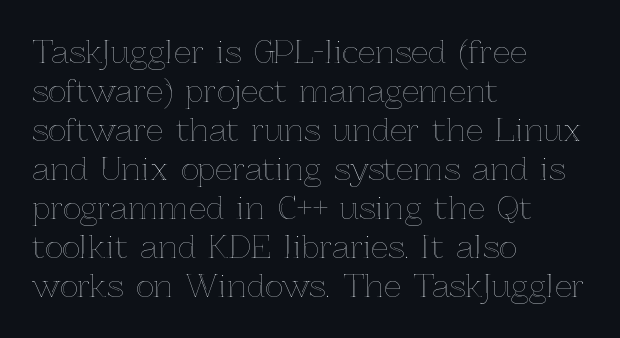
{"italic": "no", "width": "normal", "x_height": "medium", "monospaced": "no", "underline": "no", "align": "left", "line_spacing": "normal", "line_spacing_ratio": 1.26, "letter_spacing": "normal", "letter_spacing_em": 0.0, "glyph_px": 31}
